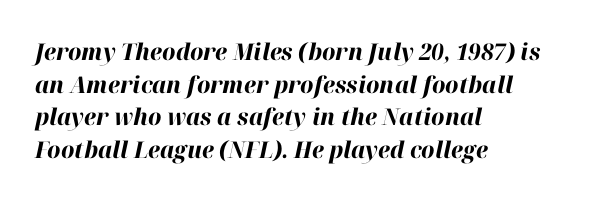
Q: Is the text bold? A: Yes.
Q: Is the text italic (slanted)? A: Yes, it leans right by about 12 degrees.
Q: Is the text underlined? A: No.
Q: How is the paragraph aligned? A: Left-aligned.
Q: Is the spacing between letters normal or unusually wide? A: Normal.
Q: Is the spacing between lines tight, normal or loose? A: Normal.
